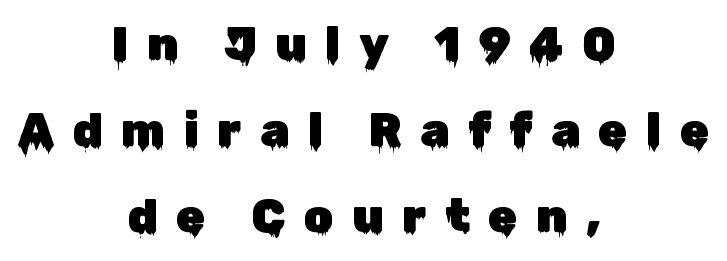
Spacing verdict: proportional, widths tailored to each character. Nothing sits at the stroke ends, so this counts as sans-serif. One-word summary of the alignment: center. A typesetter would call this heavily tracked-out type.
